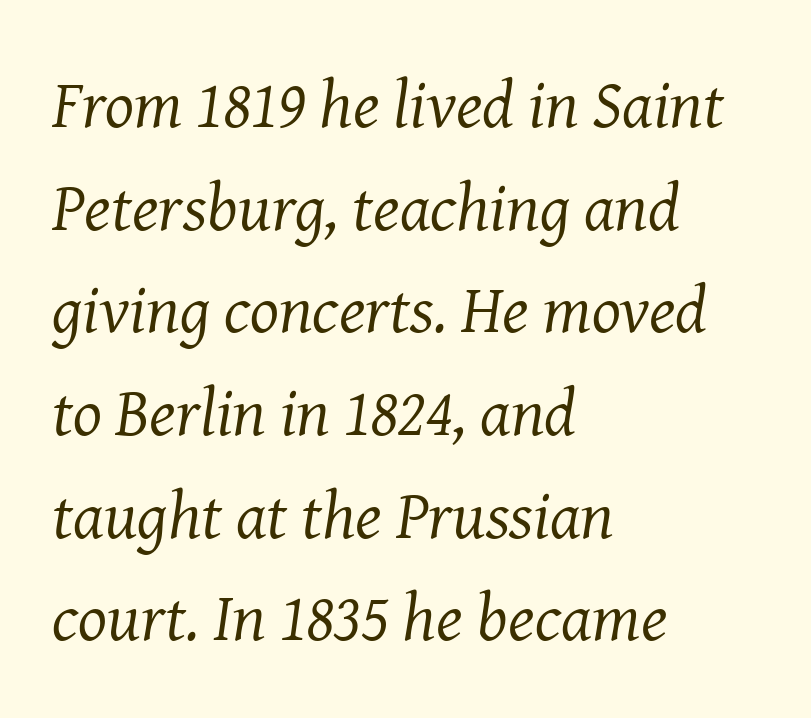
The image shows 68 px regular-weight serif type, italic (leaning right); set left-aligned, normal line spacing (1.51x), normal letter spacing, not underlined; medium stroke contrast and a medium x-height.
